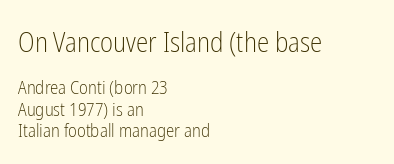
The image shows 28 px light, condensed sans-serif type, upright; set left-aligned, tight line spacing (1.11x), normal letter spacing, not underlined; the first (top) block is 1.47x larger; low stroke contrast and a medium x-height.
